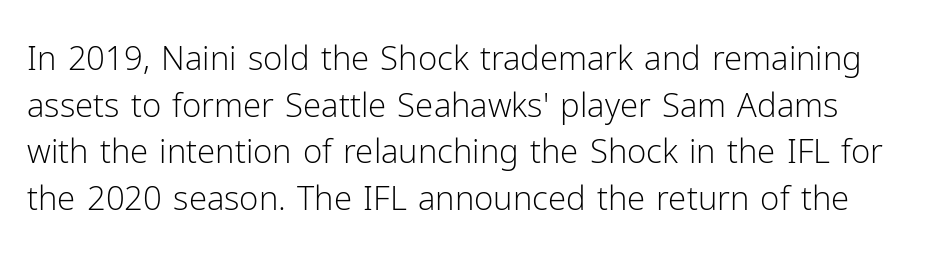
The image shows 33 px light sans-serif type, upright; set normal line spacing (1.41x), normal letter spacing, not underlined; low stroke contrast and a medium x-height.
